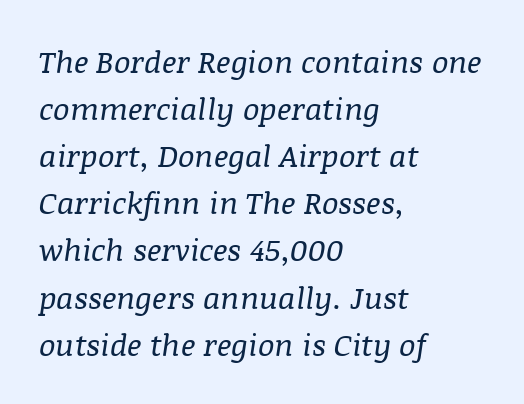
{"serif": "yes", "italic": "yes", "lean": "right", "slant_degrees": 8, "bold": "no", "weight": "regular", "width": "normal", "stroke_contrast": "medium", "x_height": "large", "monospaced": "no", "underline": "no", "align": "left", "line_spacing": "normal", "line_spacing_ratio": 1.52, "letter_spacing": "normal", "letter_spacing_em": 0.0, "glyph_px": 31}
